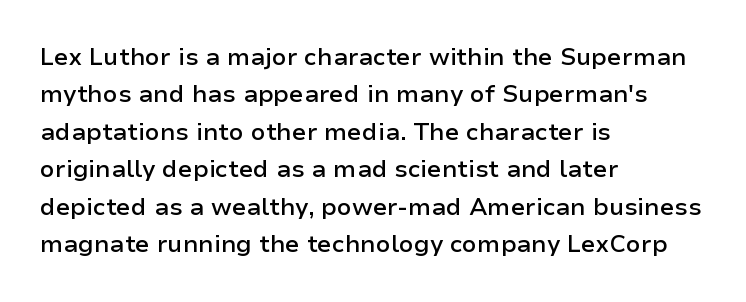
Q: Is the text bold? A: Semi-bold.
Q: Is the text italic (slanted)? A: No, it is upright.
Q: Is the text underlined? A: No.
Q: How is the paragraph aligned? A: Left-aligned.
Q: Is the spacing between letters normal or unusually wide? A: Normal.
Q: Is the spacing between lines tight, normal or loose? A: Normal.
